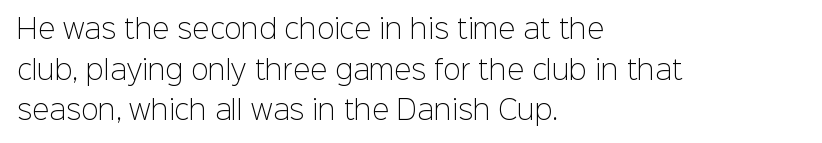
{"italic": "no", "bold": "no", "underline": "no", "align": "left", "line_spacing": "normal", "line_spacing_ratio": 1.56, "letter_spacing": "normal", "letter_spacing_em": 0.0, "glyph_px": 26}
